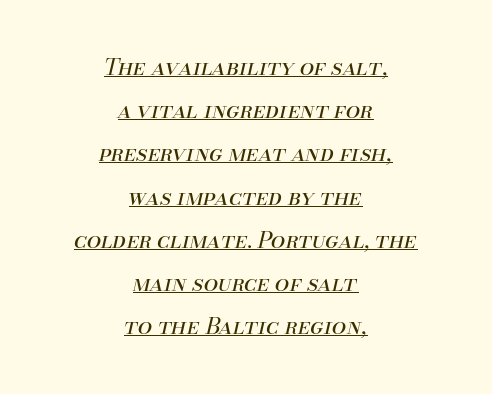
Q: Is the text bold? A: No.
Q: Is the text italic (slanted)? A: Yes, it leans right by about 13 degrees.
Q: Is the text underlined? A: Yes.
Q: How is the paragraph aligned? A: Centered.
Q: Is the spacing between letters normal or unusually wide? A: Normal.
